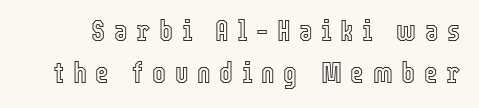
{"italic": "no", "width": "condensed", "x_height": "medium", "monospaced": "no", "underline": "no", "line_spacing": "normal", "line_spacing_ratio": 1.44, "letter_spacing": "wide", "letter_spacing_em": 0.3, "glyph_px": 29}
